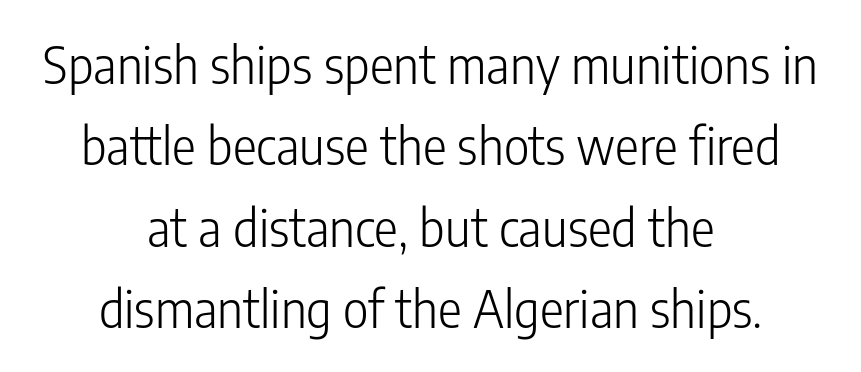
Q: Is the text bold? A: No.
Q: Is the text italic (slanted)? A: No, it is upright.
Q: Is the typeface a serif or a sans-serif typeface? A: Sans-serif.
Q: Is the text underlined? A: No.
Q: How is the paragraph aligned? A: Centered.
Q: Is the spacing between letters normal or unusually wide? A: Normal.
Q: Is the spacing between lines tight, normal or loose? A: Normal.
Q: Width (condensed, normal, or wide)? A: Condensed.
Q: Stroke contrast? A: Low.
Q: x-height? A: Medium.
Q: Monospaced? A: No.
